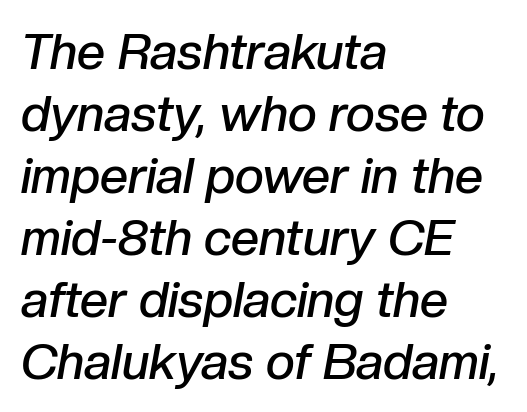
The space beneath each line is pristine and unruled. The setting favours the left margin, as ordinary paragraphs usually do. The glyphs have the mass of a demibold cut, below bold. Proportional: the letters do not fall into vertical columns.
